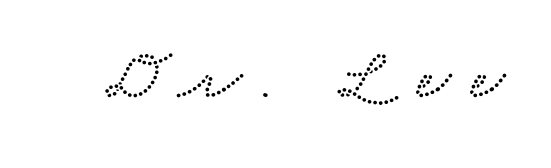
{"width": "wide", "stroke_contrast": "low", "x_height": "small", "monospaced": "no", "underline": "no", "letter_spacing": "wide", "letter_spacing_em": 0.28, "glyph_px": 73}
